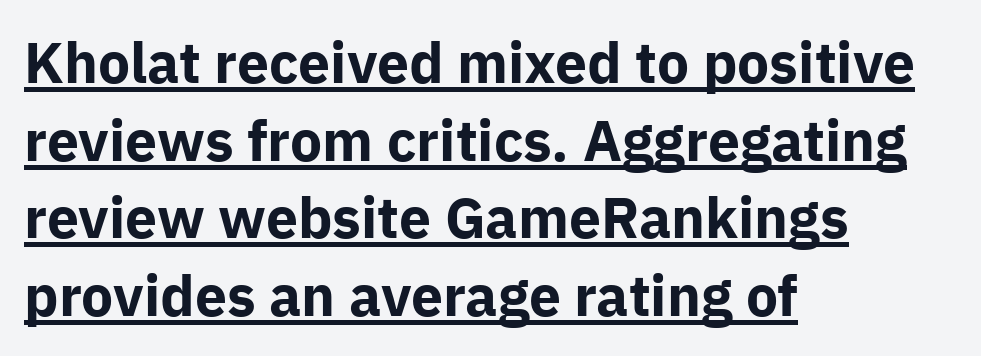
This sample uses plain, unmodified letter spacing. Honestly, the row spacing looks completely unremarkable. All the whitespace from short lines collects on the right. You can tell from the bare stems that sans-serif type was used. A typesetter would call this proportional, since set widths differ per character. Italic? Not at all — the glyphs are vertical.
